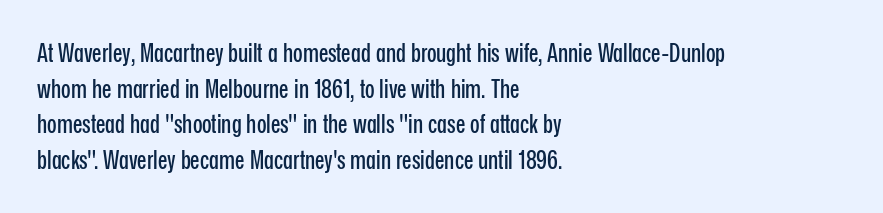
Q: Is the text italic (slanted)? A: No, it is upright.
Q: Is the text underlined? A: No.
Q: How is the paragraph aligned? A: Left-aligned.
Q: Is the spacing between letters normal or unusually wide? A: Normal.
Q: Is the spacing between lines tight, normal or loose? A: Normal.
